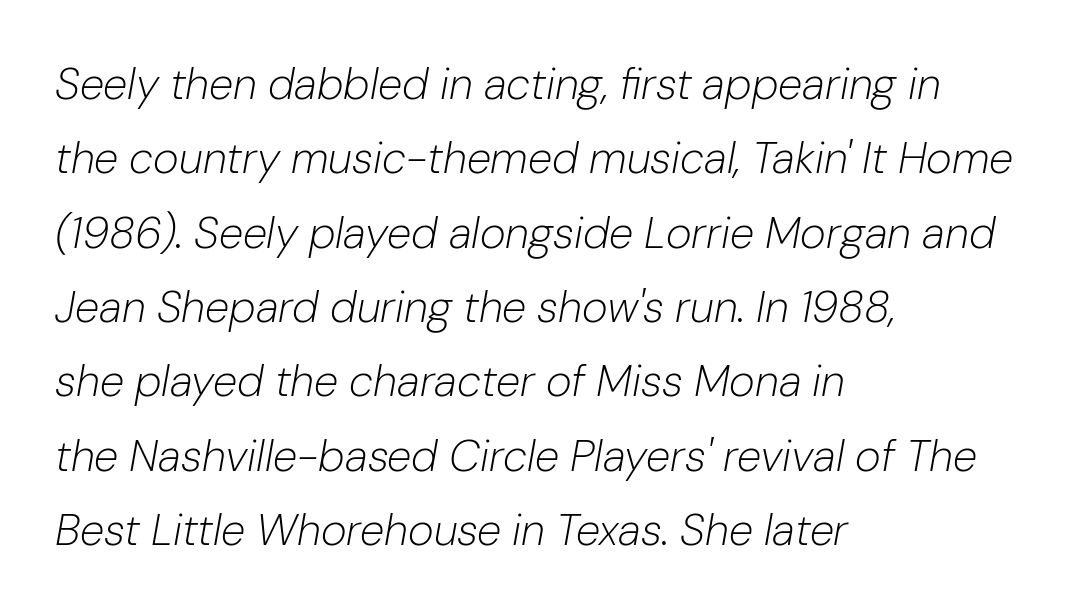
{"italic": "yes", "lean": "right", "slant_degrees": 10, "bold": "no", "weight": "light", "width": "normal", "stroke_contrast": "low", "x_height": "medium", "monospaced": "no", "underline": "no", "align": "left", "line_spacing": "normal", "line_spacing_ratio": 1.69, "letter_spacing": "normal", "letter_spacing_em": 0.0, "glyph_px": 44}
